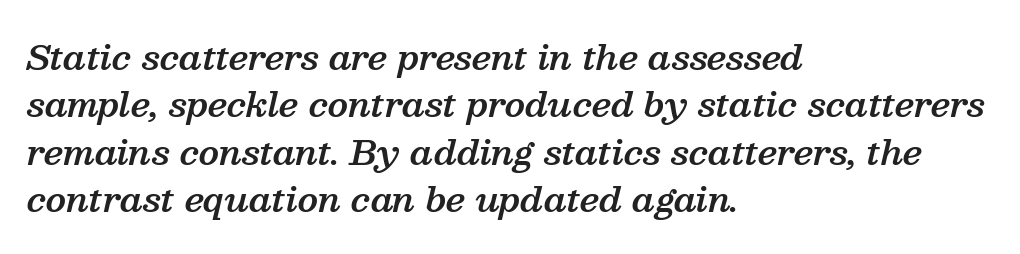
{"serif": "yes", "italic": "yes", "lean": "right", "slant_degrees": 13, "bold": "semi", "weight": "semibold", "width": "normal", "stroke_contrast": "medium", "x_height": "medium", "monospaced": "no", "underline": "no", "align": "left", "line_spacing": "normal", "line_spacing_ratio": 1.39, "letter_spacing": "normal", "letter_spacing_em": 0.0, "glyph_px": 34}
